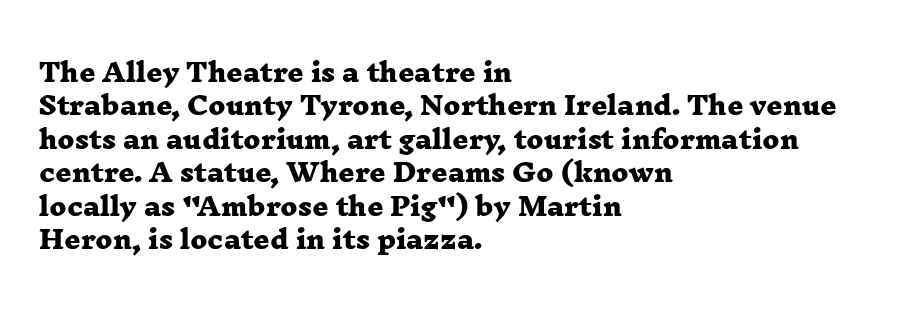
The foot of each line stays bare and open. All the whitespace from short lines collects on the right. Notice how descenders clear the ascenders below comfortably — that's standard leading. Emphasis by weight is at full strength: bold.
